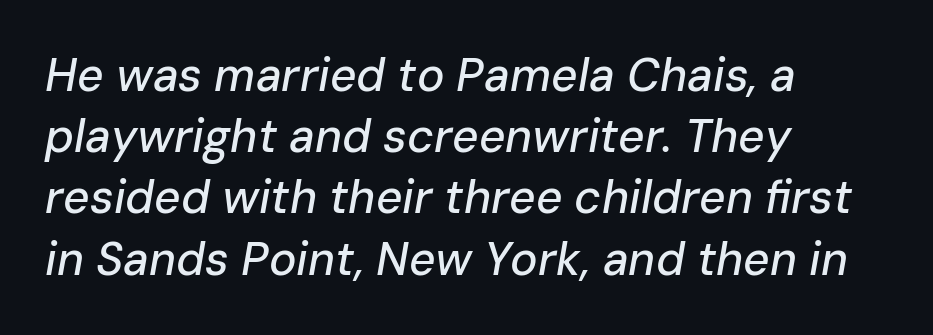
The face used here is proportionally spaced, like ordinary book or web type. Underlining? Definitely not there. A typesetter would call this zero additional tracking. There's an unmistakable incline to the writing here. The paragraph has a hard left edge and a soft right edge.
